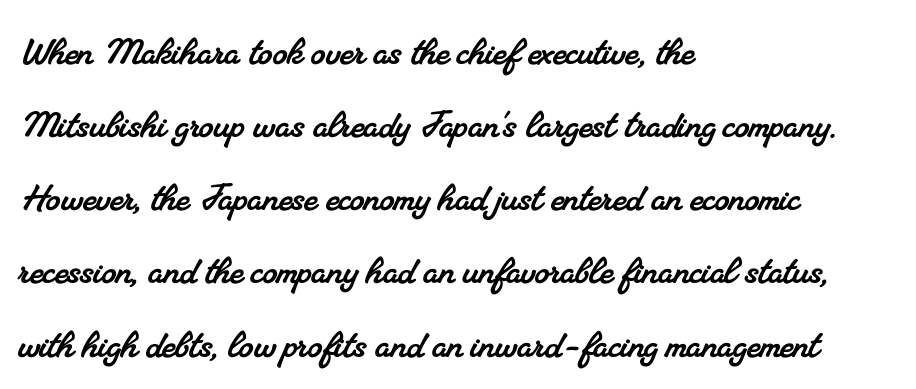
Type without underlining. This sample uses a serif face. The horizontal fit of the characters is conventional and even. The lines in this sample share a left origin and differ only in where they stop.
